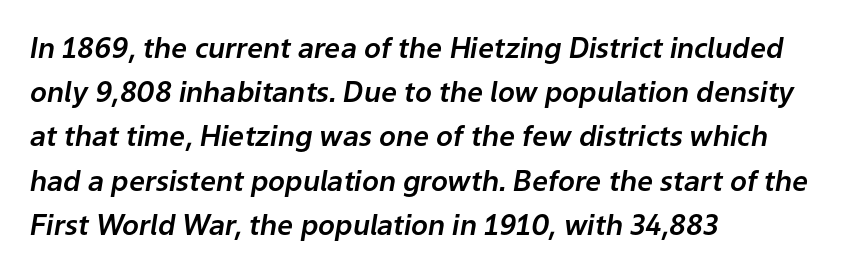
{"italic": "yes", "lean": "right", "slant_degrees": 9, "width": "normal", "stroke_contrast": "low", "x_height": "medium", "monospaced": "no", "underline": "no", "align": "left", "line_spacing": "normal", "line_spacing_ratio": 1.58, "letter_spacing": "normal", "letter_spacing_em": 0.0, "glyph_px": 28}
